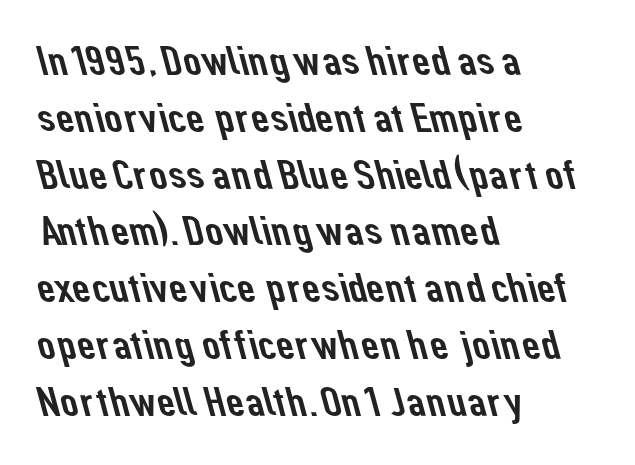
The image shows 40 px sans-serif type; set left-aligned, normal line spacing (1.42x), normal letter spacing, not underlined; low stroke contrast and a medium x-height.
